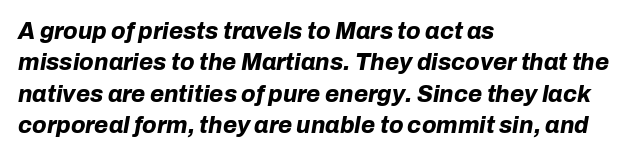
Q: Is the text bold? A: Yes.
Q: Is the text italic (slanted)? A: Yes, it leans right by about 10 degrees.
Q: Is the text underlined? A: No.
Q: How is the paragraph aligned? A: Left-aligned.
Q: Is the spacing between letters normal or unusually wide? A: Normal.
Q: Is the spacing between lines tight, normal or loose? A: Normal.
